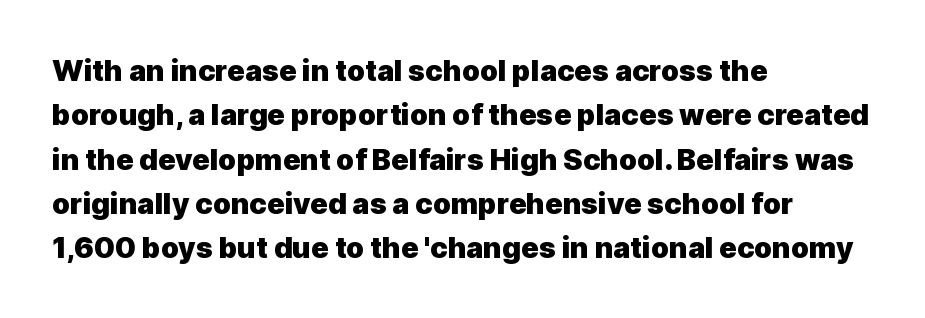
The image shows 29 px heavy sans-serif type, upright; set left-aligned, normal line spacing (1.53x), normal letter spacing, not underlined; a medium x-height.
